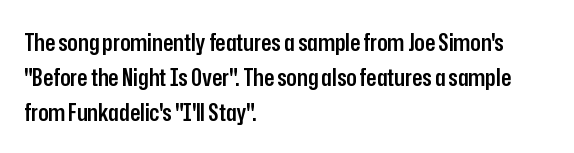
Q: Is the text bold? A: Semi-bold.
Q: Is the text italic (slanted)? A: No, it is upright.
Q: Is the text underlined? A: No.
Q: How is the paragraph aligned? A: Left-aligned.
Q: Is the spacing between letters normal or unusually wide? A: Normal.
Q: Is the spacing between lines tight, normal or loose? A: Normal.
